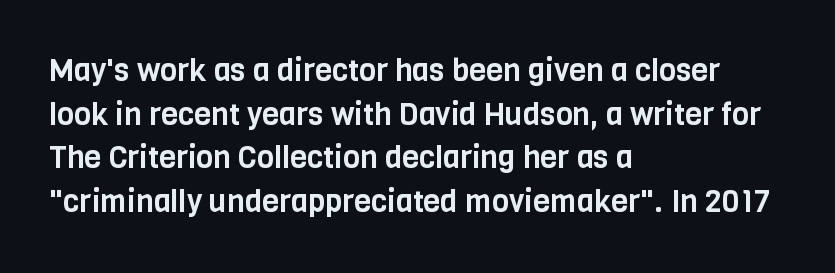
The image shows 31 px condensed sans-serif type, upright; set left-aligned, normal line spacing (1.41x), normal letter spacing, not underlined; low stroke contrast and a large x-height.
